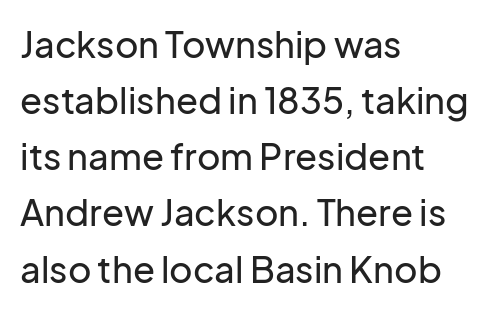
The image shows 36 px sans-serif type, upright; set left-aligned, normal line spacing (1.56x), normal letter spacing, not underlined; low stroke contrast and a medium x-height.
